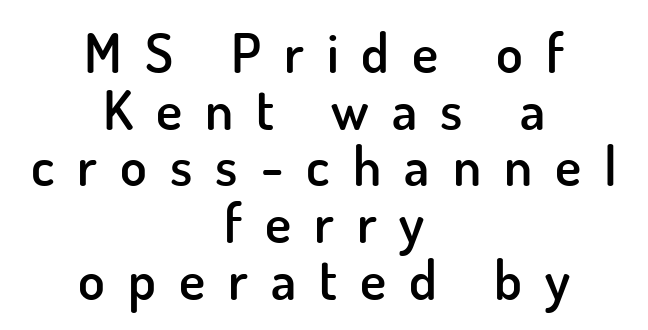
Stroke terminals: plain, sans-serif. Weight check: semibold — heavier than regular, not quite bold. Here the designer chose a conventional face with non-uniform glyph widths. The space directly below the letters is spotless. When letters stand straight like this, we call the style roman or upright. Display-style spreading of the glyphs; the letterfit is very open.
